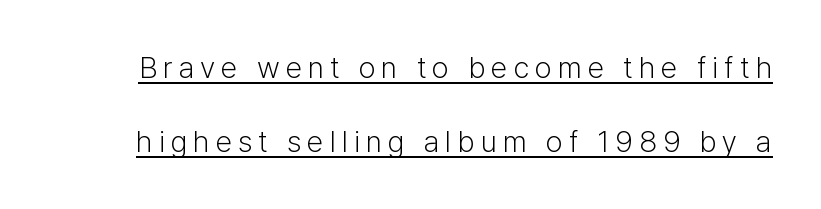
Q: Is the text bold? A: No.
Q: Is the text italic (slanted)? A: No, it is upright.
Q: Is the typeface a serif or a sans-serif typeface? A: Sans-serif.
Q: Is the text underlined? A: Yes.
Q: Is the spacing between letters normal or unusually wide? A: Unusually wide.
Q: Is the spacing between lines tight, normal or loose? A: Loose.
Q: Width (condensed, normal, or wide)? A: Normal.
Q: Stroke contrast? A: Low.
Q: x-height? A: Medium.
Q: Monospaced? A: No.
